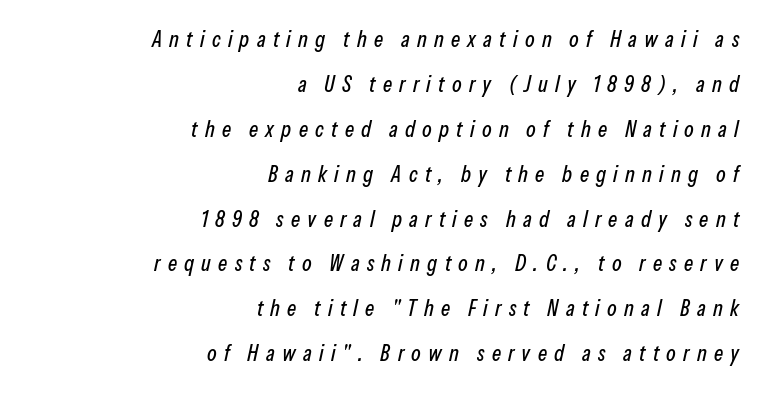
A great deal of white space separates one row of letters from the next. The zone under the glyphs is completely vacant. These lines were composed using italics. The compositor pushed each line to the right boundary.
